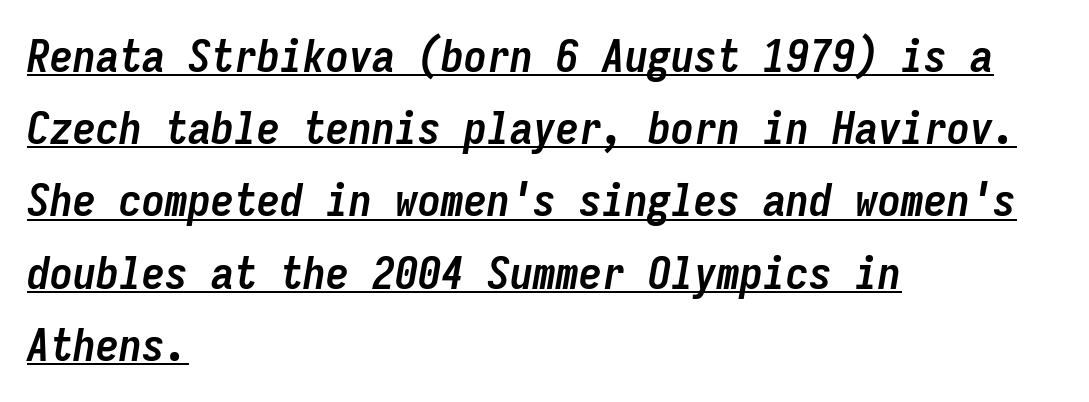
Rendered with sloped, italic letterforms. Leftover space on each line is placed entirely after the last word. Successive baselines arrive at the customary interval. Underline: present. Students, this is bold: see how much ink each stroke carries.
